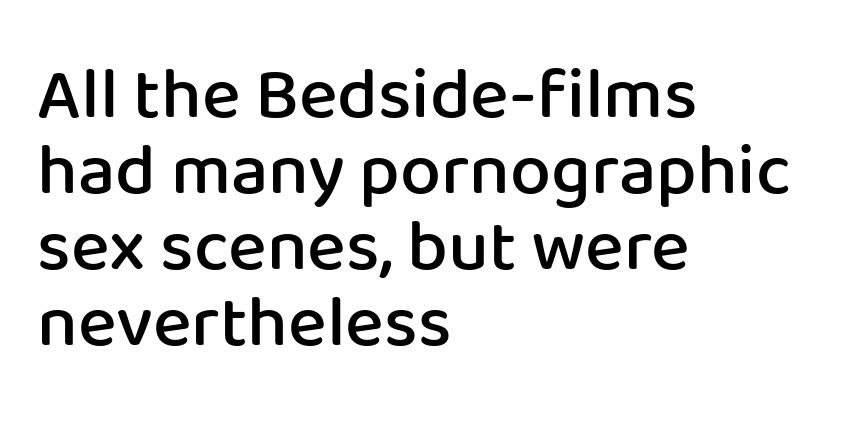
A sans-serif font was chosen for this passage. The lines in this sample share a left origin and differ only in where they stop. What stands out about the letter spacing? Nothing — it is the standard amount. Strokes here are thickened, but only to semibold level. Check under the words: just untouched page.
